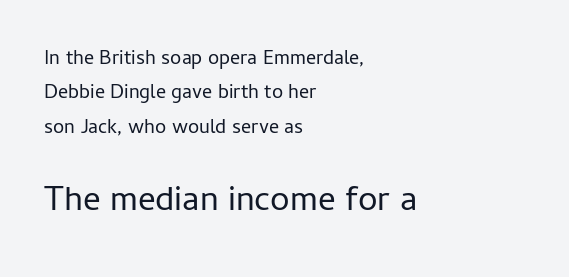
Q: Is the text bold? A: No.
Q: Is the text italic (slanted)? A: No, it is upright.
Q: Is the typeface a serif or a sans-serif typeface? A: Sans-serif.
Q: Is the text underlined? A: No.
Q: How is the paragraph aligned? A: Left-aligned.
Q: Is the spacing between letters normal or unusually wide? A: Normal.
Q: Which block of text is set in a larger size, the first (top) or the second (bottom)? A: The second (bottom) one.
Q: Width (condensed, normal, or wide)? A: Normal.
Q: Stroke contrast? A: Low.
Q: x-height? A: Medium.
Q: Monospaced? A: No.
